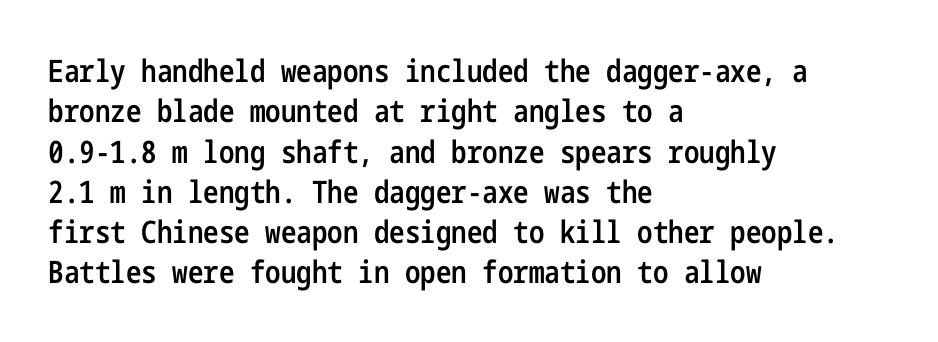
The image shows 31 px semibold, condensed sans-serif type, upright; set left-aligned, normal line spacing (1.3x), normal letter spacing, not underlined; low stroke contrast and a medium x-height.
